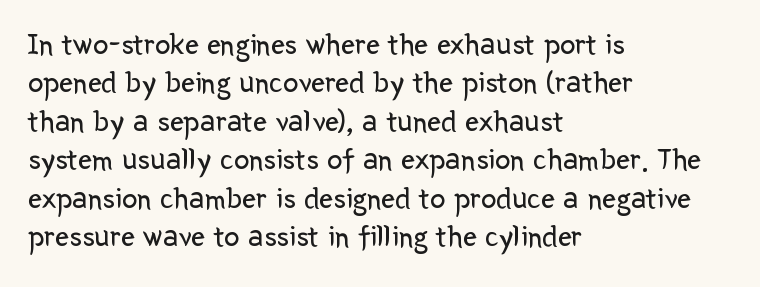
Descenders hang freely into open space. Check where the strokes stop: nothing finishes them off — pure sans. Character widths vary here, with narrow letters taking less room than wide ones. The strokes are not fattened; the text isn't bold. Words appear dense and cohesive because spacing is normal.
